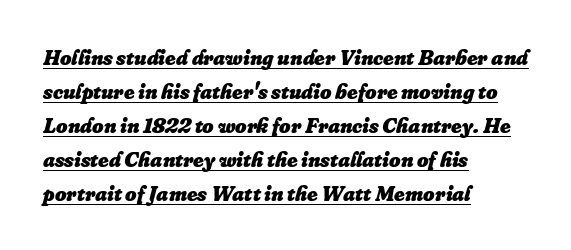
{"italic": "yes", "lean": "right", "slant_degrees": 16, "bold": "yes", "underline": "yes", "align": "left", "line_spacing": "normal", "line_spacing_ratio": 1.54, "letter_spacing": "normal", "letter_spacing_em": 0.0, "glyph_px": 22}
